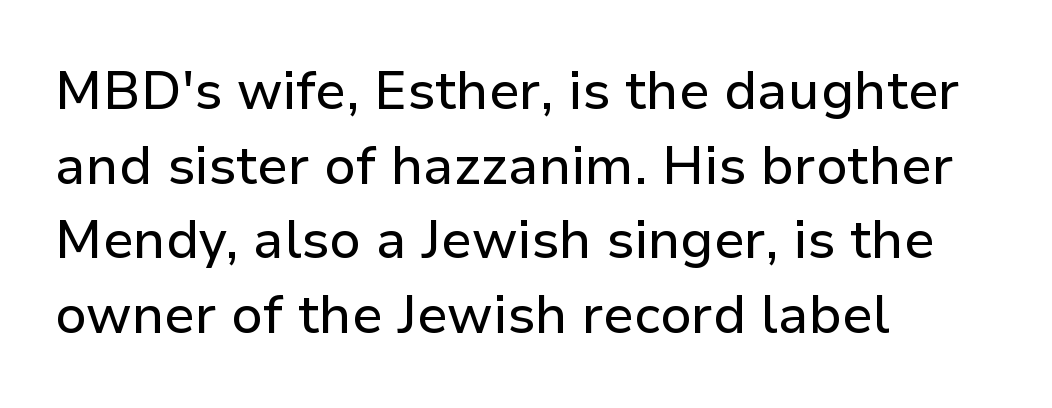
{"serif": "no", "italic": "no", "width": "normal", "stroke_contrast": "low", "x_height": "medium", "monospaced": "no", "underline": "no", "align": "left", "line_spacing": "normal", "line_spacing_ratio": 1.41, "letter_spacing": "normal", "letter_spacing_em": 0.0, "glyph_px": 53}
